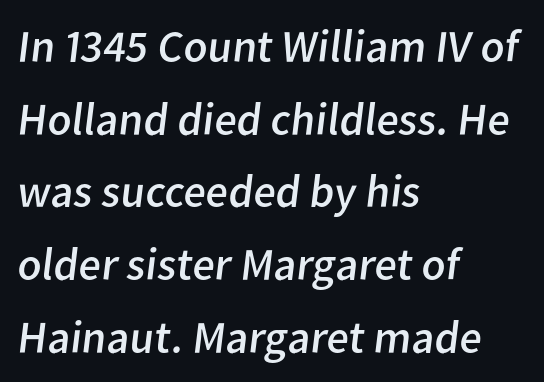
Q: Is the text bold? A: No.
Q: Is the typeface a serif or a sans-serif typeface? A: Sans-serif.
Q: Is the text underlined? A: No.
Q: How is the paragraph aligned? A: Left-aligned.
Q: Is the spacing between letters normal or unusually wide? A: Normal.
Q: Is the spacing between lines tight, normal or loose? A: Normal.
Q: Width (condensed, normal, or wide)? A: Normal.
Q: Stroke contrast? A: Low.
Q: x-height? A: Medium.
Q: Monospaced? A: No.
